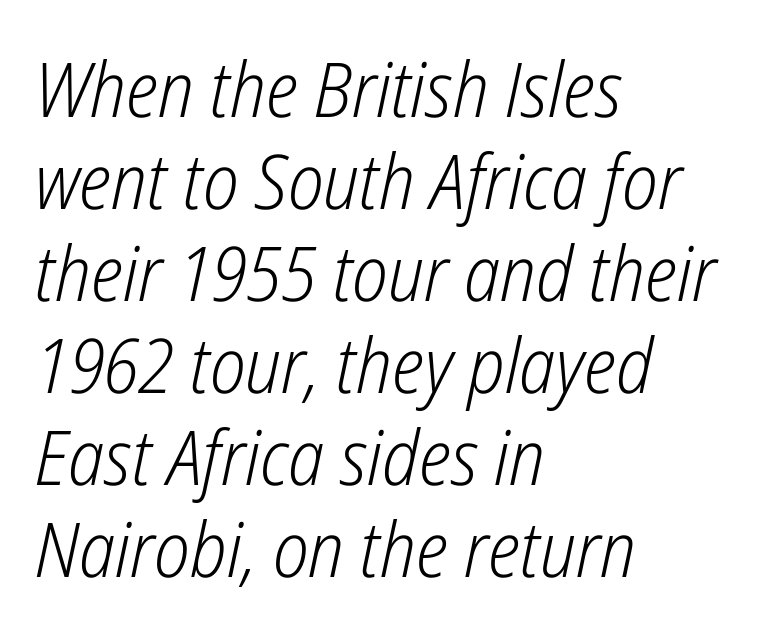
{"italic": "yes", "lean": "right", "slant_degrees": 12, "bold": "no", "weight": "light", "width": "condensed", "stroke_contrast": "low", "x_height": "medium", "monospaced": "no", "underline": "no", "align": "left", "line_spacing_ratio": 1.21, "letter_spacing": "normal", "letter_spacing_em": 0.0, "glyph_px": 76}
